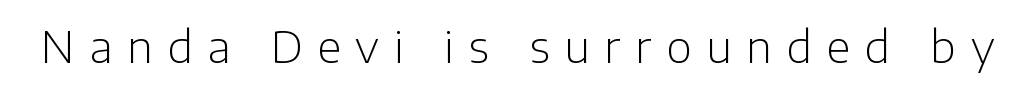
{"serif": "no", "italic": "no", "bold": "no", "weight": "light", "width": "normal", "stroke_contrast": "low", "x_height": "medium", "monospaced": "no", "underline": "no", "letter_spacing": "wide", "letter_spacing_em": 0.33, "glyph_px": 44}
